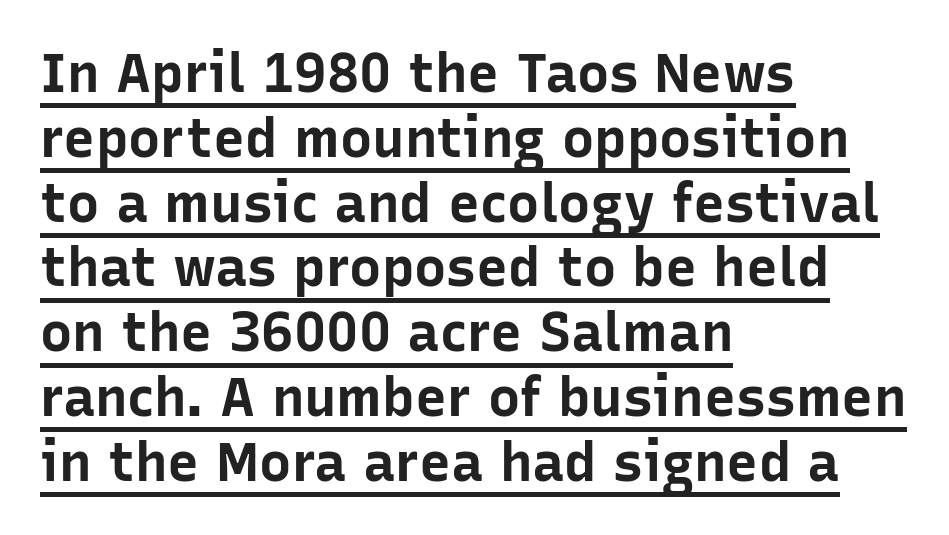
{"serif": "no", "italic": "no", "bold": "yes", "weight": "bold", "width": "normal", "stroke_contrast": "low", "x_height": "medium", "monospaced": "no", "underline": "yes", "align": "left", "line_spacing_ratio": 1.2, "letter_spacing": "normal", "letter_spacing_em": 0.0, "glyph_px": 54}
